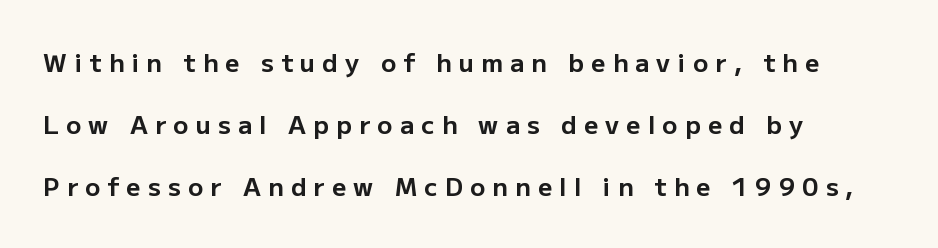
The image shows 25 px bold type, upright; set left-aligned, loose line spacing (2.49x), unusually wide letter spacing (+0.29 em), not underlined.
